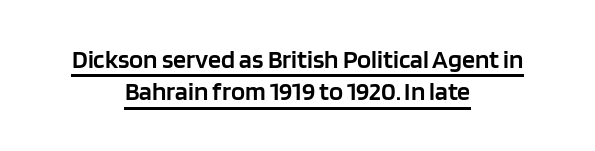
{"italic": "no", "bold": "semi", "underline": "yes", "align": "center", "line_spacing": "normal", "line_spacing_ratio": 1.25, "letter_spacing": "normal", "letter_spacing_em": 0.0, "glyph_px": 26}
